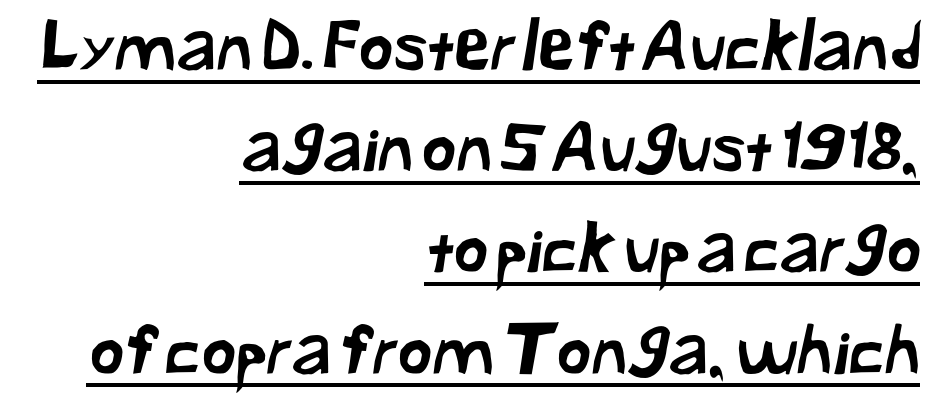
The image shows 67 px sans-serif type; set right-aligned, normal line spacing (1.51x), normal letter spacing, underlined; low stroke contrast and a medium x-height.
